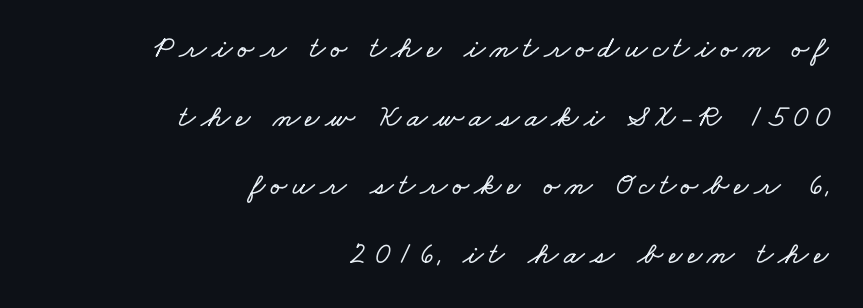
Q: Is the text underlined? A: No.
Q: How is the paragraph aligned? A: Right-aligned.
Q: Is the spacing between lines tight, normal or loose? A: Loose.
Q: Width (condensed, normal, or wide)? A: Wide.
Q: Stroke contrast? A: Low.
Q: x-height? A: Small.
Q: Monospaced? A: No.
